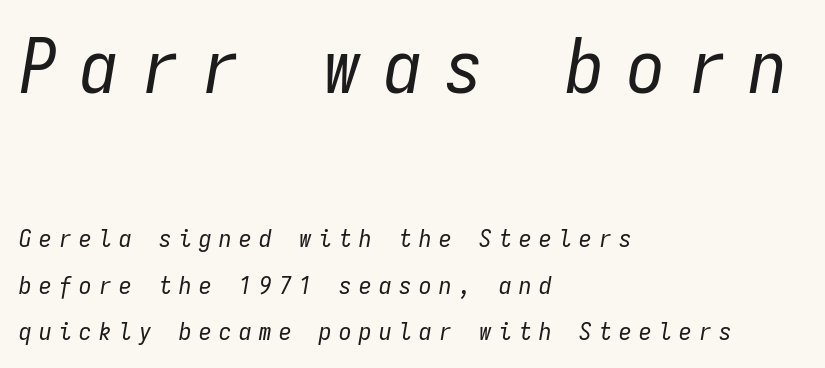
Q: Is the text bold? A: No.
Q: Is the text italic (slanted)? A: Yes, it leans right by about 9 degrees.
Q: Is the text underlined? A: No.
Q: How is the paragraph aligned? A: Left-aligned.
Q: Is the spacing between letters normal or unusually wide? A: Unusually wide.
Q: Which block of text is set in a larger size, the first (top) or the second (bottom)? A: The first (top) one.
Q: Width (condensed, normal, or wide)? A: Condensed.
Q: Stroke contrast? A: Low.
Q: x-height? A: Medium.
Q: Monospaced? A: Yes.
